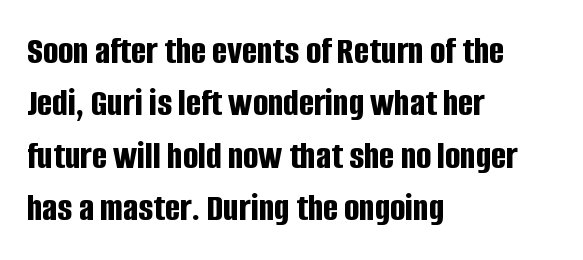
Heavy-handed strokes throughout: this text is bold. Posture: straight, roman, zero tilt. Teacher's note: observe the even left margin — that is flush-left alignment. The designer left line spacing at the default. A typesetter would call this zero additional tracking. Each letter's strokes conclude bluntly, with no projecting serifs.
